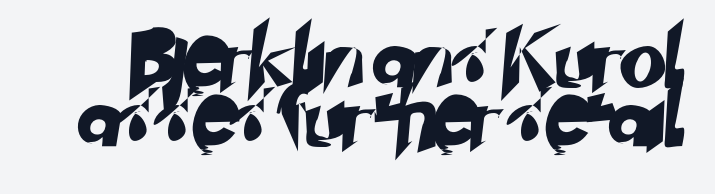
A sans-serif font was chosen for this passage. Spacing between characters is what you'd get straight out of the box. The passage shown is typed in a proportional face where columns would drift. Vertical spacing — tight. Type without underlining.
